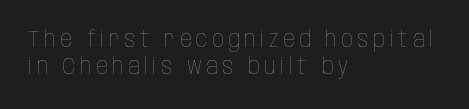
Every stem runs plumb, perpendicular to the baseline. Is the letter spacing exaggerated? Yes — the characters are pushed far apart. Leftover space on each line is placed entirely after the last word. Unbolded letterforms with no extra heft. Descenders hang freely into open space.
